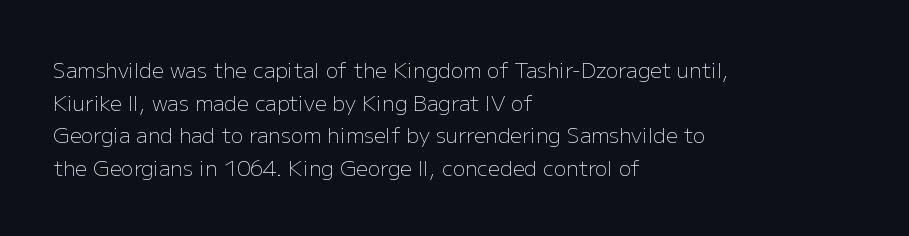
{"italic": "no", "bold": "no", "underline": "no", "align": "left", "line_spacing": "normal", "line_spacing_ratio": 1.55, "letter_spacing": "normal", "letter_spacing_em": 0.0, "glyph_px": 21}
